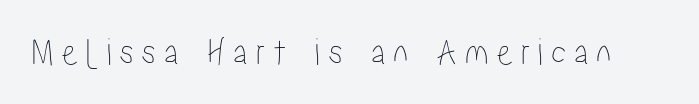
Q: Is the text italic (slanted)? A: No, it is upright.
Q: Is the text underlined? A: No.
Q: Width (condensed, normal, or wide)? A: Condensed.
Q: Stroke contrast? A: Low.
Q: x-height? A: Medium.
Q: Monospaced? A: No.
